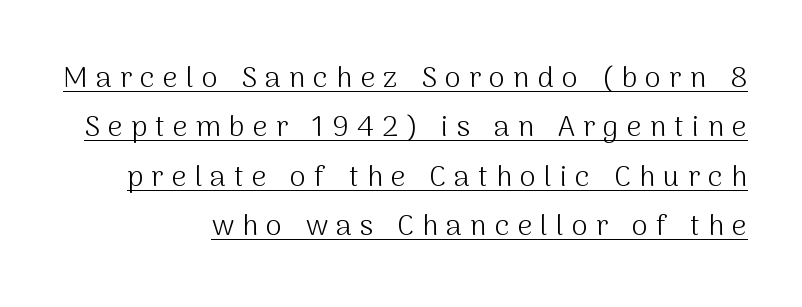
Q: Is the text bold? A: No.
Q: Is the text italic (slanted)? A: No, it is upright.
Q: Is the typeface a serif or a sans-serif typeface? A: Sans-serif.
Q: Is the text underlined? A: Yes.
Q: How is the paragraph aligned? A: Right-aligned.
Q: Is the spacing between letters normal or unusually wide? A: Unusually wide.
Q: Is the spacing between lines tight, normal or loose? A: Normal.
Q: Width (condensed, normal, or wide)? A: Normal.
Q: Stroke contrast? A: Medium.
Q: x-height? A: Medium.
Q: Monospaced? A: No.
